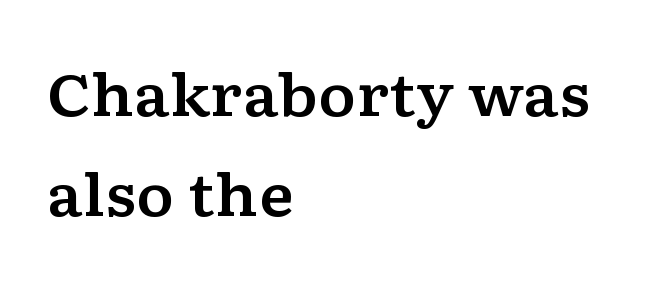
Q: Is the text italic (slanted)? A: No, it is upright.
Q: Is the typeface a serif or a sans-serif typeface? A: Serif.
Q: Is the text underlined? A: No.
Q: How is the paragraph aligned? A: Left-aligned.
Q: Is the spacing between letters normal or unusually wide? A: Normal.
Q: Width (condensed, normal, or wide)? A: Wide.
Q: Stroke contrast? A: Low.
Q: x-height? A: Medium.
Q: Monospaced? A: No.
